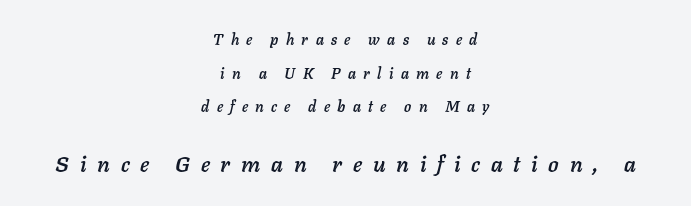
Character size in the trailing block exceeds that of the leading block. Leftover space on each line is divided equally before and after the words. Glyph-to-glyph distance is far greater than everyday printed text. This rendering features lettering with no underline. This sample trades compactness for vertical openness between lines.
